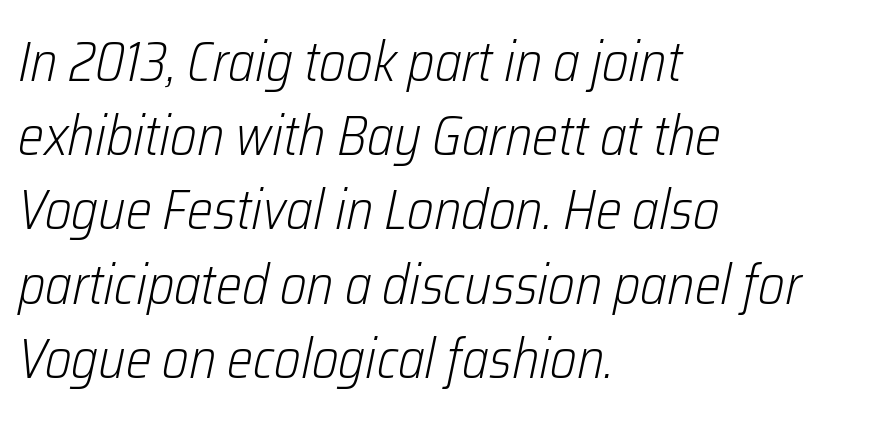
The image shows 55 px light, condensed type, italic (leaning right); set left-aligned, normal line spacing (1.35x), normal letter spacing, not underlined; low stroke contrast and a medium x-height.
